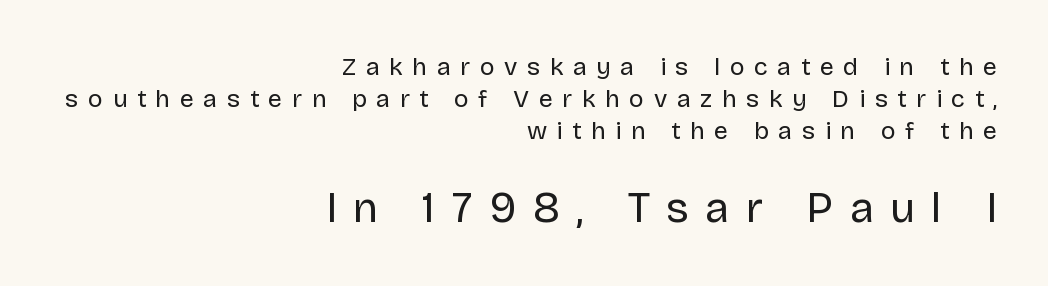
Q: Is the text bold? A: No.
Q: Is the text italic (slanted)? A: No, it is upright.
Q: Is the typeface a serif or a sans-serif typeface? A: Sans-serif.
Q: Is the text underlined? A: No.
Q: How is the paragraph aligned? A: Right-aligned.
Q: Is the spacing between letters normal or unusually wide? A: Unusually wide.
Q: Is the spacing between lines tight, normal or loose? A: Normal.
Q: Which block of text is set in a larger size, the first (top) or the second (bottom)? A: The second (bottom) one.
Q: Width (condensed, normal, or wide)? A: Normal.
Q: Stroke contrast? A: Low.
Q: x-height? A: Large.
Q: Monospaced? A: No.
